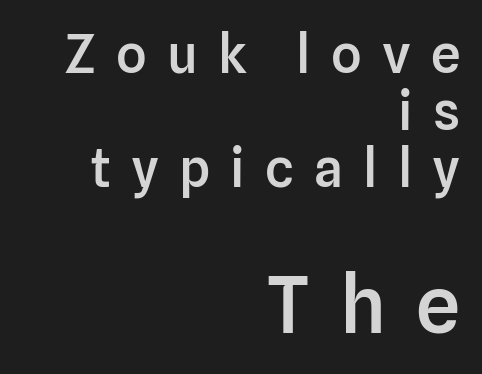
{"serif": "no", "italic": "no", "bold": "semi", "weight": "semibold", "width": "normal", "stroke_contrast": "low", "x_height": "medium", "monospaced": "no", "underline": "no", "align": "right", "line_spacing": "tight", "line_spacing_ratio": 1.08, "letter_spacing": "wide", "letter_spacing_em": 0.38, "larger_block": "second", "size_ratio": 1.49, "glyph_px": 79}
